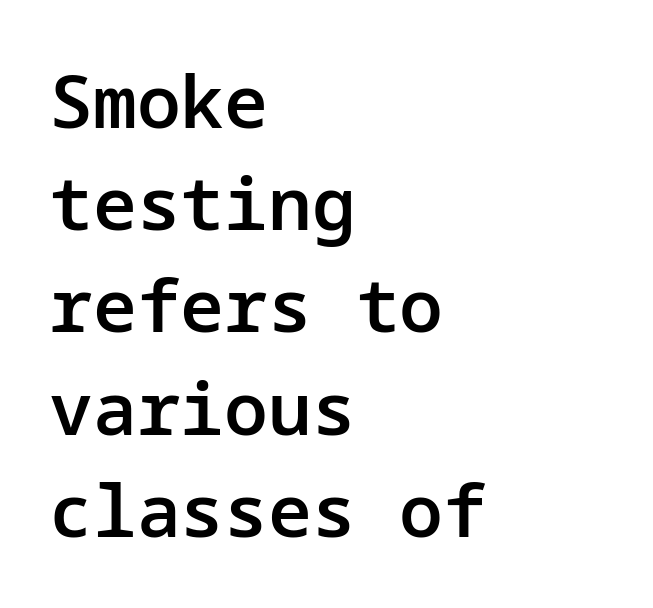
Q: Is the text bold? A: Semi-bold.
Q: Is the text italic (slanted)? A: No, it is upright.
Q: Is the typeface a serif or a sans-serif typeface? A: Sans-serif.
Q: Is the text underlined? A: No.
Q: How is the paragraph aligned? A: Left-aligned.
Q: Is the spacing between letters normal or unusually wide? A: Normal.
Q: Is the spacing between lines tight, normal or loose? A: Normal.
Q: Width (condensed, normal, or wide)? A: Normal.
Q: Stroke contrast? A: Low.
Q: x-height? A: Medium.
